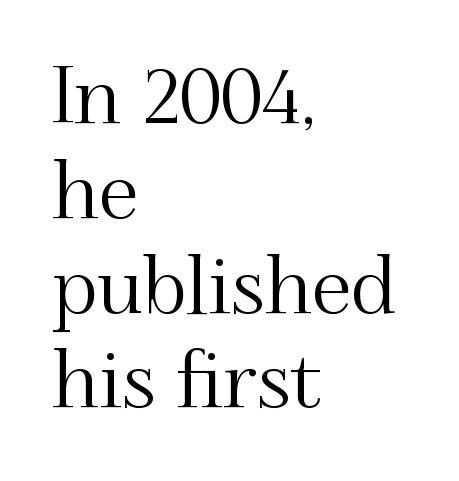
Q: Is the text italic (slanted)? A: No, it is upright.
Q: Is the typeface a serif or a sans-serif typeface? A: Serif.
Q: Is the text underlined? A: No.
Q: How is the paragraph aligned? A: Left-aligned.
Q: Is the spacing between letters normal or unusually wide? A: Normal.
Q: Width (condensed, normal, or wide)? A: Normal.
Q: Stroke contrast? A: Medium.
Q: x-height? A: Small.
Q: Monospaced? A: No.
